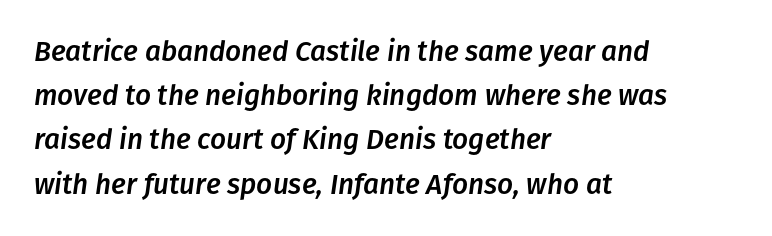
Q: Is the text italic (slanted)? A: Yes, it leans right by about 8 degrees.
Q: Is the text underlined? A: No.
Q: How is the paragraph aligned? A: Left-aligned.
Q: Is the spacing between letters normal or unusually wide? A: Normal.
Q: Is the spacing between lines tight, normal or loose? A: Normal.
Q: Width (condensed, normal, or wide)? A: Normal.
Q: Stroke contrast? A: Low.
Q: x-height? A: Medium.
Q: Monospaced? A: No.
